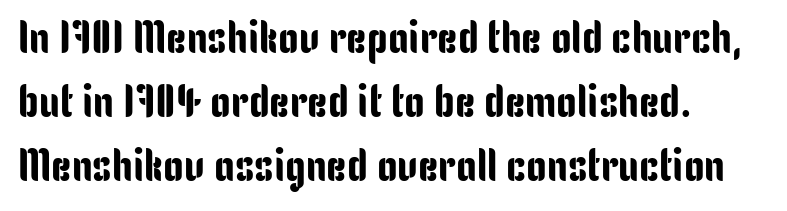
{"serif": "no", "italic": "no", "width": "condensed", "stroke_contrast": "low", "x_height": "medium", "monospaced": "no", "underline": "no", "align": "left", "line_spacing": "normal", "line_spacing_ratio": 1.39, "letter_spacing": "normal", "letter_spacing_em": 0.0, "glyph_px": 46}
